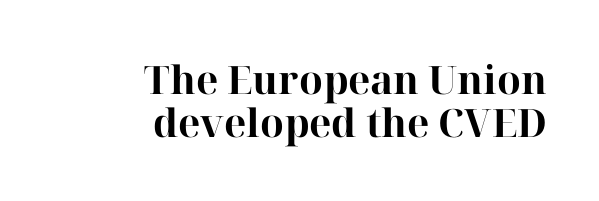
The image shows 39 px bold serif type, upright; set right-aligned, tight line spacing (1.1x), normal letter spacing, not underlined; high stroke contrast and a medium x-height.
